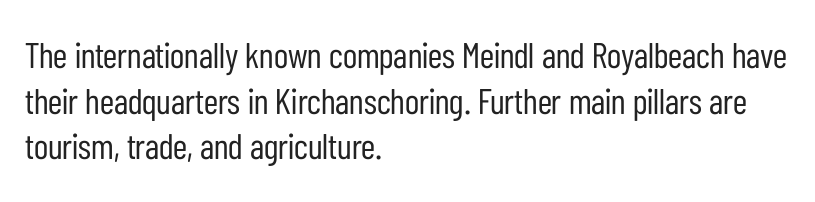
Summary of vertical rhythm: regular, with standard interline spacing. You can tell from the bare stems that sans-serif type was used. The foot of each line stays bare and open. The passage is arranged the way most books set body copy — flush left.
